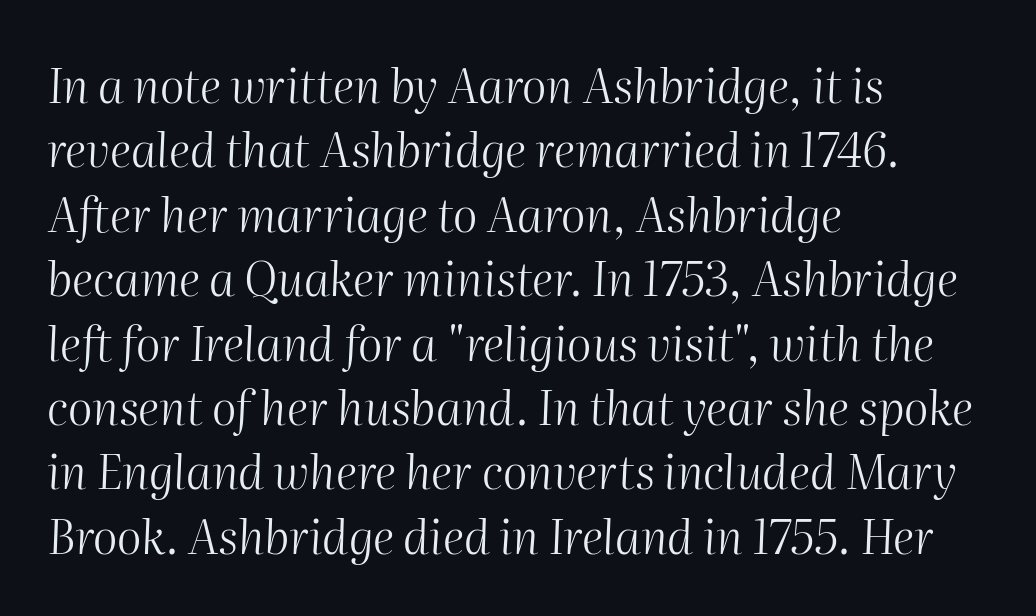
The image shows 47 px light type, italic (leaning right); set left-aligned, normal line spacing (1.37x), normal letter spacing, not underlined; medium stroke contrast and a medium x-height.
